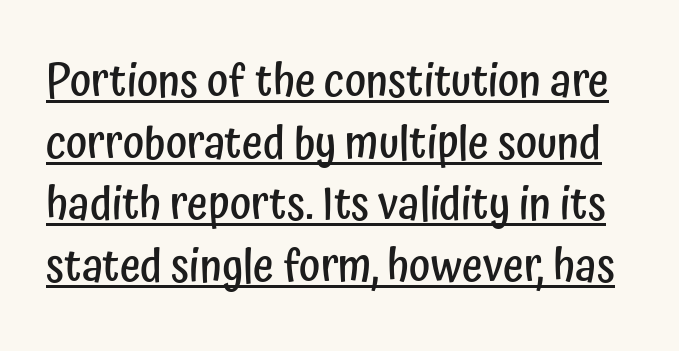
Q: Is the text bold? A: Semi-bold.
Q: Is the text italic (slanted)? A: No, it is upright.
Q: Is the typeface a serif or a sans-serif typeface? A: Sans-serif.
Q: Is the text underlined? A: Yes.
Q: Is the spacing between letters normal or unusually wide? A: Normal.
Q: Is the spacing between lines tight, normal or loose? A: Normal.
Q: Width (condensed, normal, or wide)? A: Condensed.
Q: Stroke contrast? A: Low.
Q: x-height? A: Medium.
Q: Monospaced? A: No.
